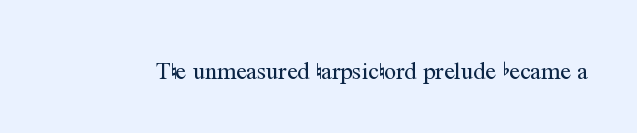
{"italic": "no", "bold": "no", "underline": "no", "letter_spacing": "normal", "letter_spacing_em": 0.0, "glyph_px": 24}
